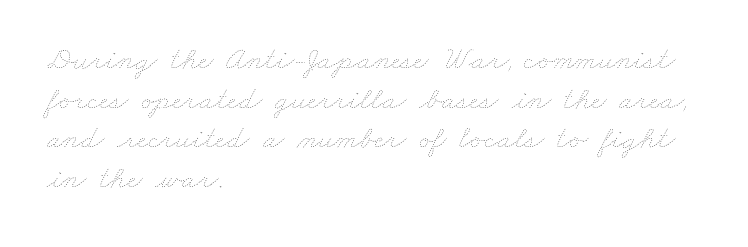
The typesetting does not lean heavy: it is not bold. Tracking here is standard; glyphs follow each other at the usual distance. Each letter keeps its own natural width here, so spacing adapts to shape. The rag falls on the right side of this text block. Honestly, there is no underline to notice here at all.
